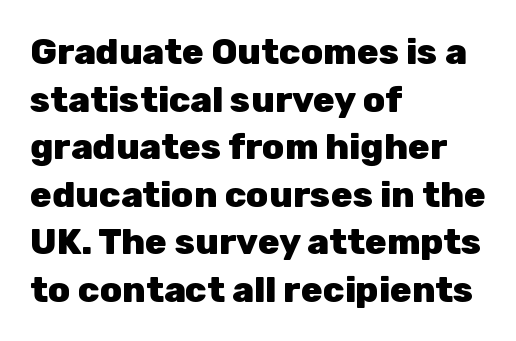
Nothing sits at the stroke ends, so this counts as sans-serif. Horizontal alignment here is leftward, the default for most running prose. Words appear dense and cohesive because spacing is normal. On the weight axis this lands at bold, roughly 700. Looks like regular typesetting: each glyph gets only the width it needs. You can tell it's not italic because the verticals are truly vertical.
